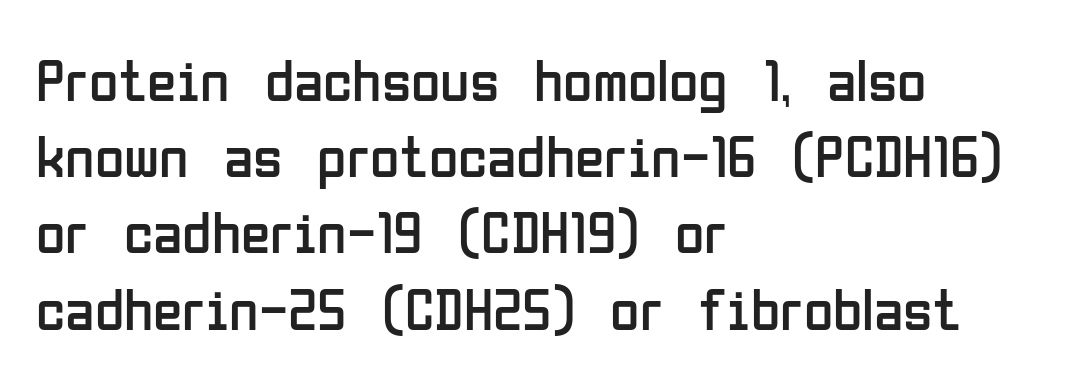
If you drew a line through each stem, it would be perfectly vertical. Line starts are locked; line ends wander. Short note: letters normally spaced. The baseline area is clear. The line-height multiplier appears to be the usual default.
